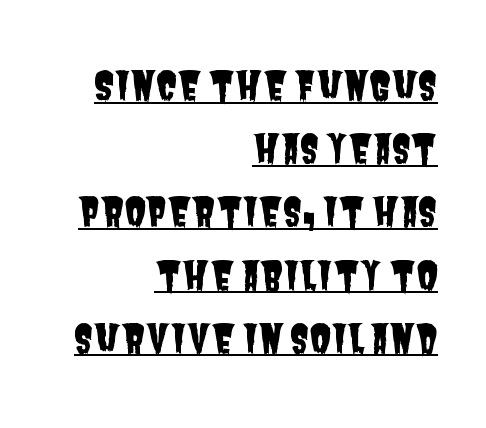
{"serif": "no", "width": "condensed", "stroke_contrast": "low", "x_height": "large", "monospaced": "no", "underline": "yes", "align": "right", "line_spacing": "normal", "line_spacing_ratio": 1.62, "letter_spacing": "normal", "letter_spacing_em": 0.0, "glyph_px": 39}
